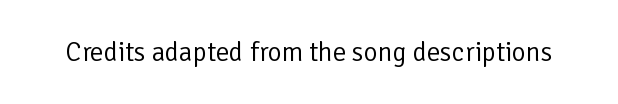
The image shows 27 px text type, upright; set normal letter spacing, not underlined.
